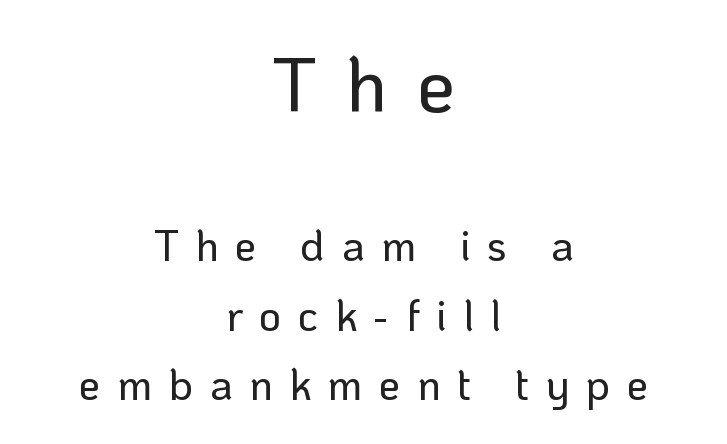
Line starts and ends both wander, symmetrically. Grotesque or geometric, the face here clearly has no serifs. Does the lettering tilt? It doesn't — this is upright. Here the designer chose a conventional face with non-uniform glyph widths. Which of the two is more prominent by size? The first, at the top.
